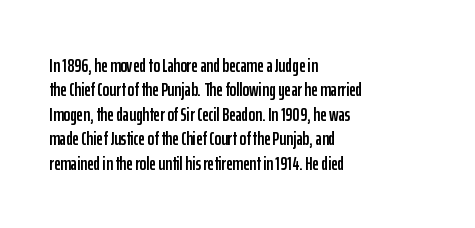
Q: Is the text italic (slanted)? A: No, it is upright.
Q: Is the text underlined? A: No.
Q: How is the paragraph aligned? A: Left-aligned.
Q: Is the spacing between letters normal or unusually wide? A: Normal.
